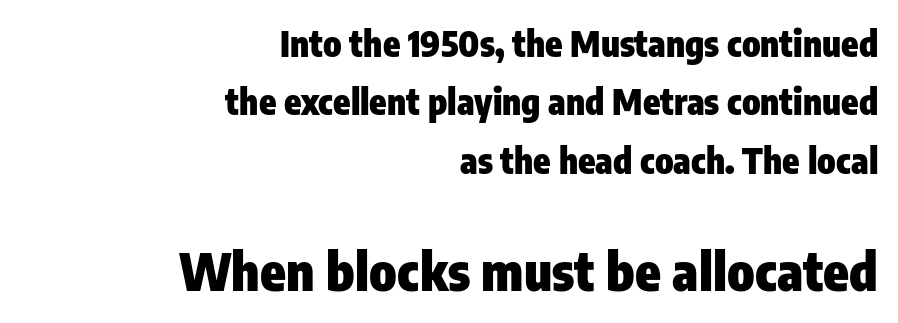
Q: Is the text bold? A: Yes.
Q: Is the text italic (slanted)? A: No, it is upright.
Q: Is the typeface a serif or a sans-serif typeface? A: Sans-serif.
Q: Is the text underlined? A: No.
Q: How is the paragraph aligned? A: Right-aligned.
Q: Is the spacing between letters normal or unusually wide? A: Normal.
Q: Is the spacing between lines tight, normal or loose? A: Normal.
Q: Which block of text is set in a larger size, the first (top) or the second (bottom)? A: The second (bottom) one.
Q: Width (condensed, normal, or wide)? A: Condensed.
Q: Stroke contrast? A: Low.
Q: x-height? A: Medium.
Q: Monospaced? A: No.
